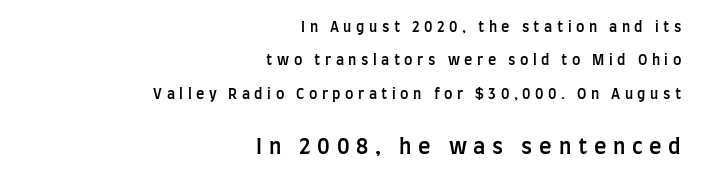
The image shows 21 px text type, upright; set right-aligned, loose line spacing (2.39x), unusually wide letter spacing (+0.32 em), not underlined; the second (bottom) block is 1.5x larger.
